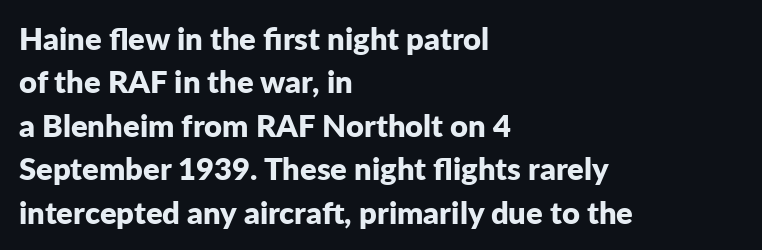
Q: Is the text bold? A: Yes.
Q: Is the text italic (slanted)? A: No, it is upright.
Q: Is the typeface a serif or a sans-serif typeface? A: Sans-serif.
Q: Is the text underlined? A: No.
Q: How is the paragraph aligned? A: Left-aligned.
Q: Is the spacing between letters normal or unusually wide? A: Normal.
Q: Is the spacing between lines tight, normal or loose? A: Normal.
Q: Width (condensed, normal, or wide)? A: Normal.
Q: Stroke contrast? A: Low.
Q: x-height? A: Medium.
Q: Monospaced? A: No.
